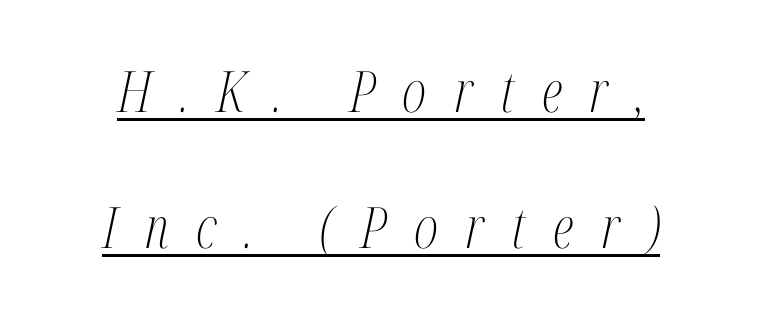
The image shows 57 px light, condensed serif type, italic (leaning right); set centered, loose line spacing (2.39x), unusually wide letter spacing (+0.48 em), underlined; medium stroke contrast and a medium x-height.
